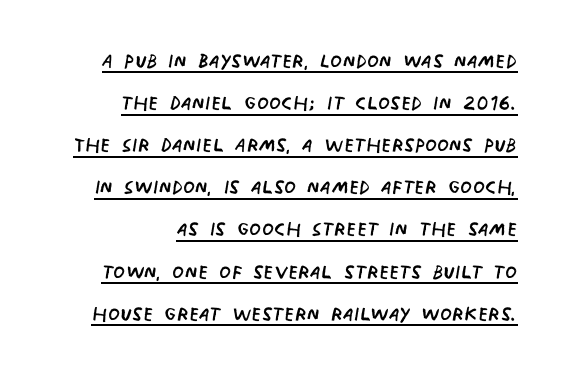
{"bold": "no", "underline": "yes", "align": "right", "line_spacing": "normal", "line_spacing_ratio": 1.56, "letter_spacing": "normal", "letter_spacing_em": 0.0, "glyph_px": 27}
